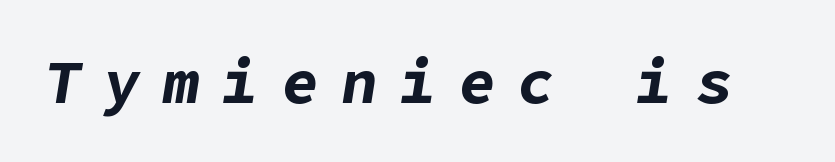
{"italic": "yes", "lean": "right", "slant_degrees": 9, "bold": "yes", "weight": "bold", "width": "normal", "stroke_contrast": "low", "x_height": "medium", "underline": "no", "letter_spacing": "wide", "letter_spacing_em": 0.37, "glyph_px": 61}
